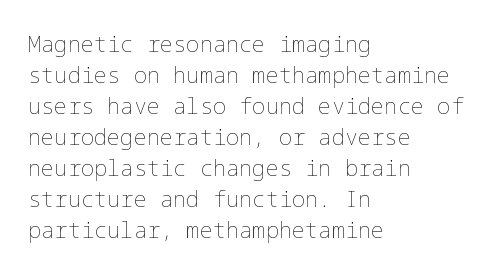
The image shows 22 px text type, upright; set left-aligned, normal line spacing (1.41x), normal letter spacing, not underlined.
